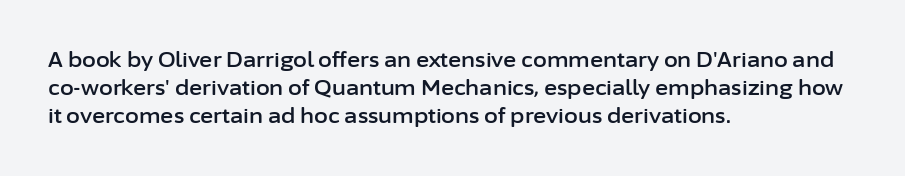
{"italic": "no", "underline": "no", "align": "left", "line_spacing": "normal", "line_spacing_ratio": 1.4, "letter_spacing": "normal", "letter_spacing_em": 0.0, "glyph_px": 20}
